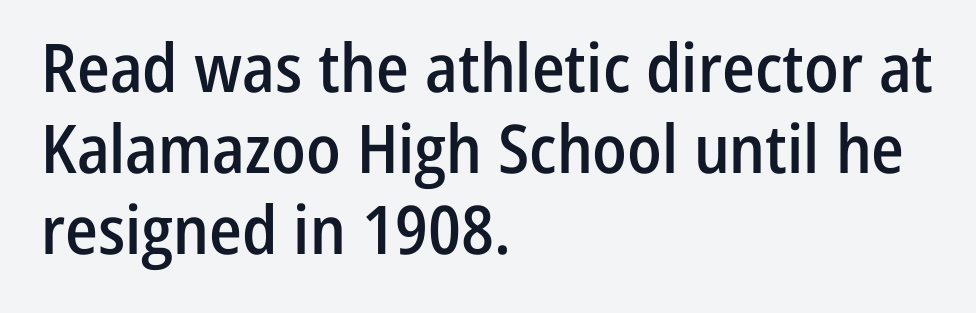
{"serif": "no", "italic": "no", "bold": "semi", "weight": "semibold", "width": "condensed", "stroke_contrast": "low", "x_height": "medium", "monospaced": "no", "underline": "no", "align": "left", "line_spacing_ratio": 1.21, "letter_spacing": "normal", "letter_spacing_em": 0.0, "glyph_px": 67}
